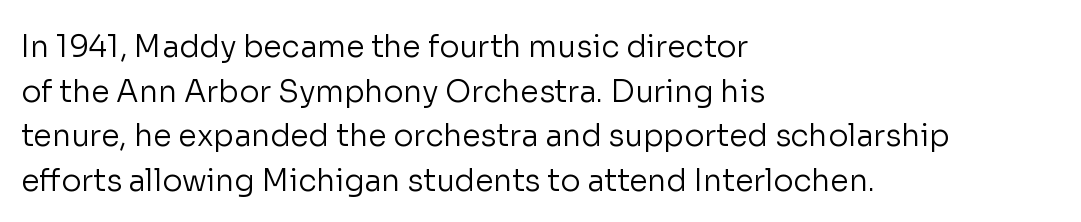
The image shows 30 px regular-weight sans-serif type, upright; set left-aligned, normal line spacing (1.49x), normal letter spacing, not underlined; low stroke contrast and a medium x-height.
